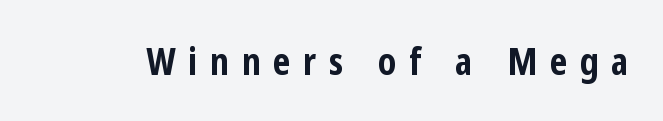
Q: Is the text bold? A: Yes.
Q: Is the text italic (slanted)? A: No, it is upright.
Q: Is the typeface a serif or a sans-serif typeface? A: Sans-serif.
Q: Is the text underlined? A: No.
Q: Is the spacing between letters normal or unusually wide? A: Unusually wide.
Q: Width (condensed, normal, or wide)? A: Condensed.
Q: Stroke contrast? A: Low.
Q: x-height? A: Medium.
Q: Monospaced? A: No.
